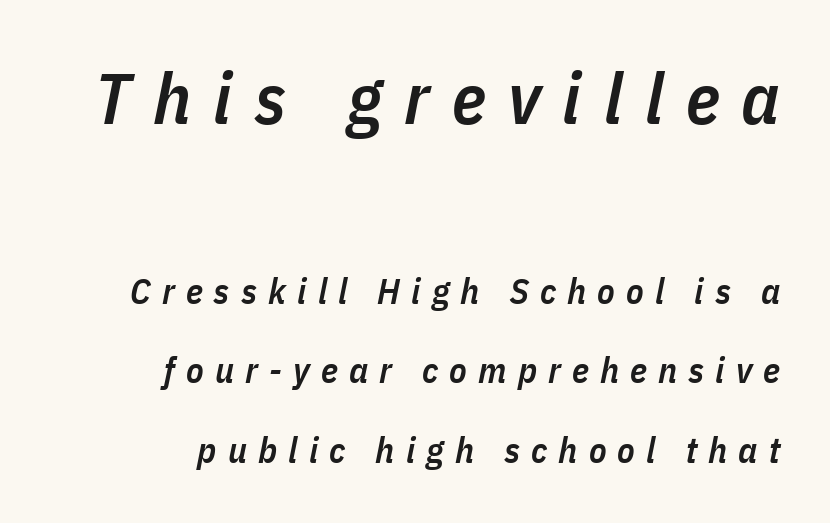
Q: Is the text bold? A: Semi-bold.
Q: Is the text italic (slanted)? A: Yes, it leans right by about 11 degrees.
Q: Is the text underlined? A: No.
Q: How is the paragraph aligned? A: Right-aligned.
Q: Is the spacing between letters normal or unusually wide? A: Unusually wide.
Q: Is the spacing between lines tight, normal or loose? A: Loose.
Q: Which block of text is set in a larger size, the first (top) or the second (bottom)? A: The first (top) one.
Q: Width (condensed, normal, or wide)? A: Condensed.
Q: Stroke contrast? A: Low.
Q: x-height? A: Medium.
Q: Monospaced? A: No.
